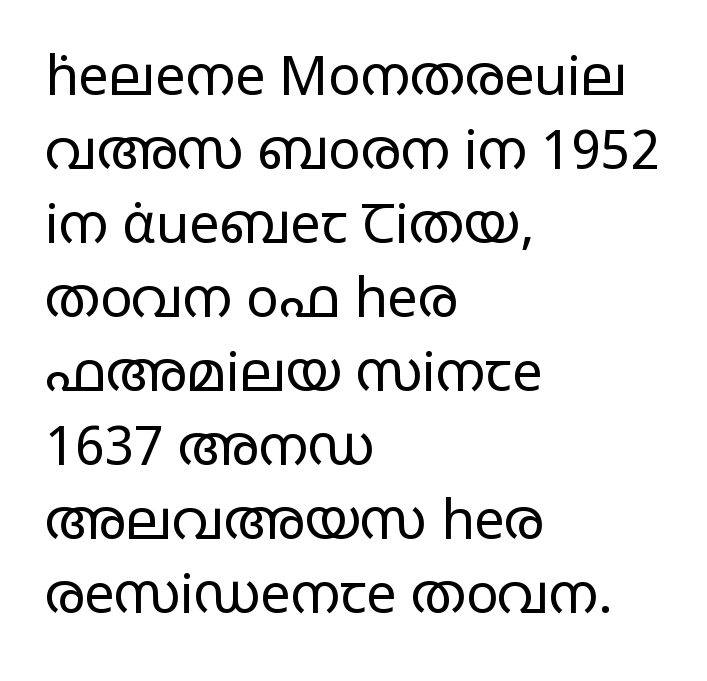
The image shows 54 px regular-weight, wide sans-serif type, upright; set left-aligned, normal line spacing (1.37x), normal letter spacing, not underlined; low stroke contrast and a large x-height.
